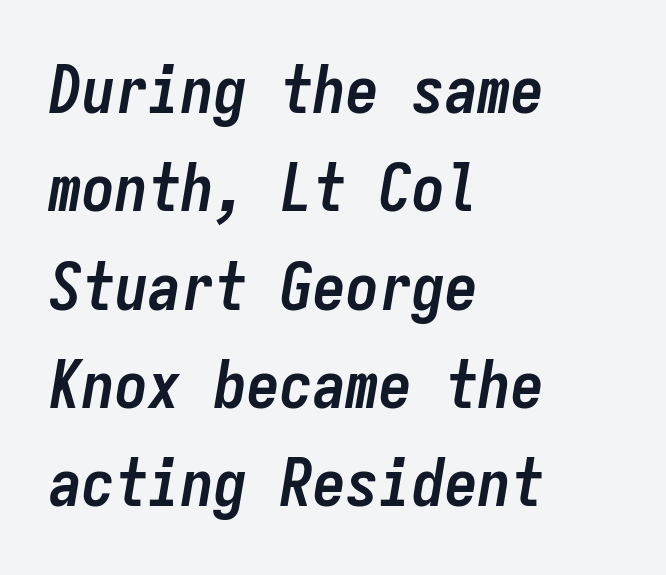
{"italic": "yes", "lean": "right", "slant_degrees": 9, "bold": "yes", "weight": "semibold", "width": "condensed", "stroke_contrast": "low", "x_height": "medium", "monospaced": "yes", "underline": "no", "align": "left", "line_spacing": "normal", "line_spacing_ratio": 1.49, "letter_spacing": "normal", "letter_spacing_em": 0.0, "glyph_px": 66}
